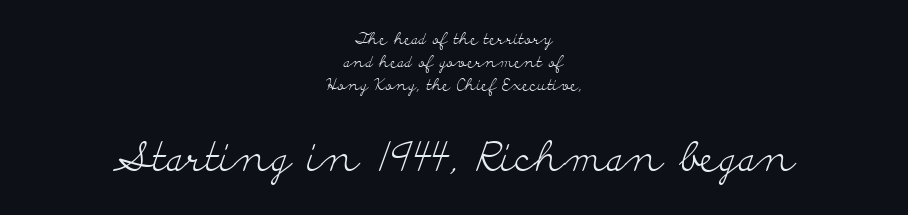
{"serif": "yes", "bold": "no", "weight": "light", "width": "wide", "stroke_contrast": "low", "x_height": "small", "monospaced": "no", "underline": "no", "align": "center", "line_spacing": "normal", "line_spacing_ratio": 1.44, "letter_spacing": "normal", "letter_spacing_em": 0.0, "larger_block": "second", "size_ratio": 2.56, "glyph_px": 41}
